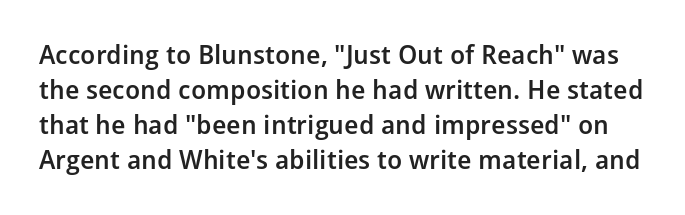
{"italic": "no", "bold": "semi", "underline": "no", "line_spacing": "normal", "line_spacing_ratio": 1.34, "letter_spacing": "normal", "letter_spacing_em": 0.0, "glyph_px": 26}
